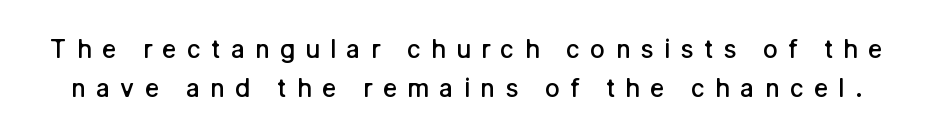
The image shows 25 px text type, upright; set normal line spacing (1.58x), unusually wide letter spacing (+0.4 em), not underlined.
